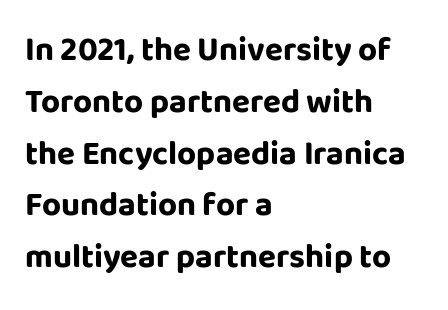
{"serif": "no", "italic": "no", "bold": "yes", "weight": "bold", "width": "normal", "stroke_contrast": "low", "x_height": "large", "monospaced": "no", "underline": "no", "align": "left", "line_spacing": "normal", "line_spacing_ratio": 1.57, "letter_spacing": "normal", "letter_spacing_em": 0.0, "glyph_px": 33}
